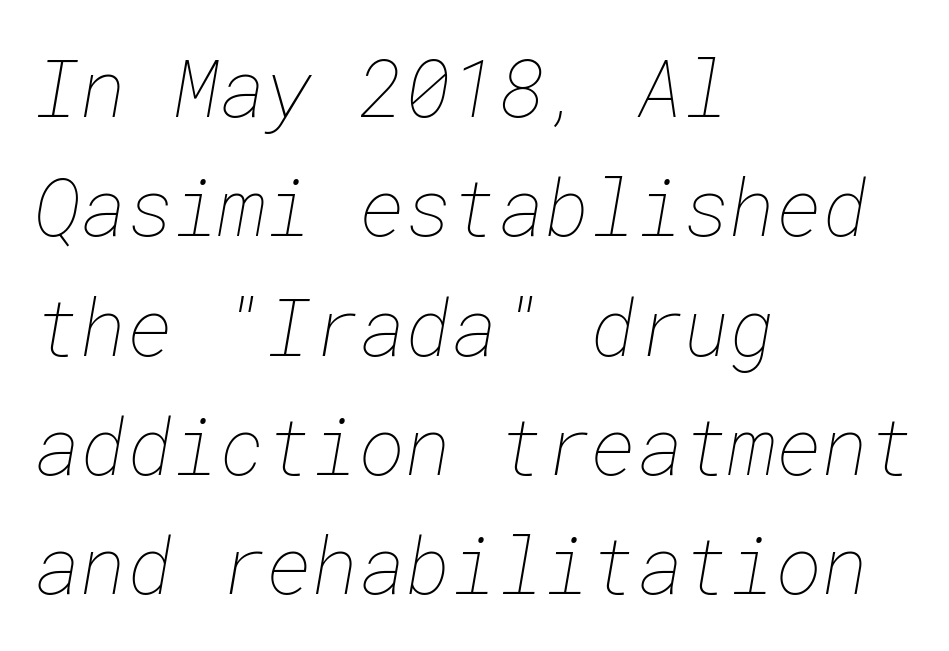
Unbolded letterforms with no extra heft. The baseline area is clear. Which margin do the lines hug? The left one — the right edge is uneven. Short note: letters normally spaced. A typesetter would call this leading conventional body-copy spacing.
